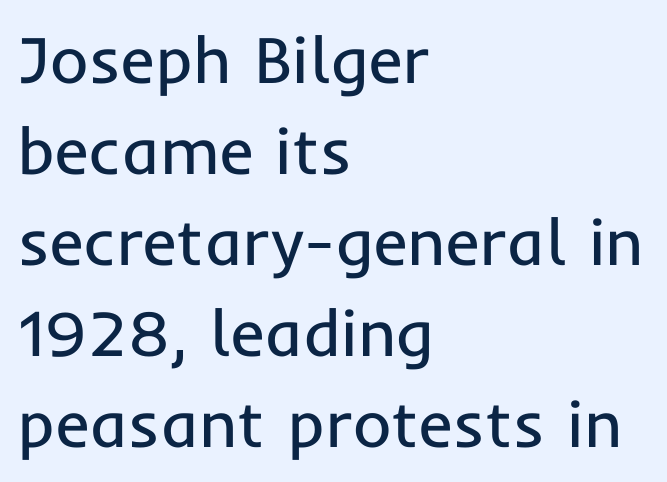
Q: Is the text bold? A: No.
Q: Is the text italic (slanted)? A: No, it is upright.
Q: Is the typeface a serif or a sans-serif typeface? A: Sans-serif.
Q: Is the text underlined? A: No.
Q: How is the paragraph aligned? A: Left-aligned.
Q: Is the spacing between letters normal or unusually wide? A: Normal.
Q: Is the spacing between lines tight, normal or loose? A: Normal.
Q: Width (condensed, normal, or wide)? A: Normal.
Q: Stroke contrast? A: Low.
Q: x-height? A: Medium.
Q: Monospaced? A: No.
